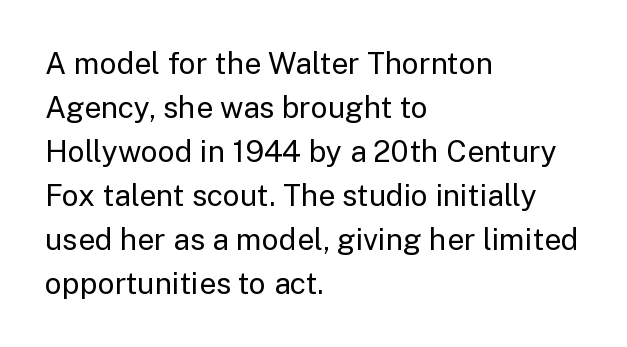
Q: Is the text bold? A: No.
Q: Is the text italic (slanted)? A: No, it is upright.
Q: Is the typeface a serif or a sans-serif typeface? A: Sans-serif.
Q: Is the text underlined? A: No.
Q: How is the paragraph aligned? A: Left-aligned.
Q: Is the spacing between letters normal or unusually wide? A: Normal.
Q: Is the spacing between lines tight, normal or loose? A: Normal.
Q: Width (condensed, normal, or wide)? A: Normal.
Q: Stroke contrast? A: Low.
Q: x-height? A: Medium.
Q: Monospaced? A: No.
